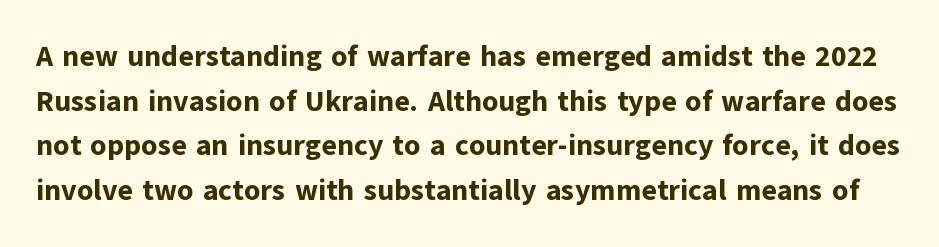
{"serif": "no", "italic": "no", "bold": "yes", "weight": "bold", "width": "normal", "stroke_contrast": "low", "x_height": "medium", "monospaced": "no", "underline": "no", "line_spacing": "normal", "line_spacing_ratio": 1.54, "letter_spacing": "normal", "letter_spacing_em": 0.0, "glyph_px": 29}
